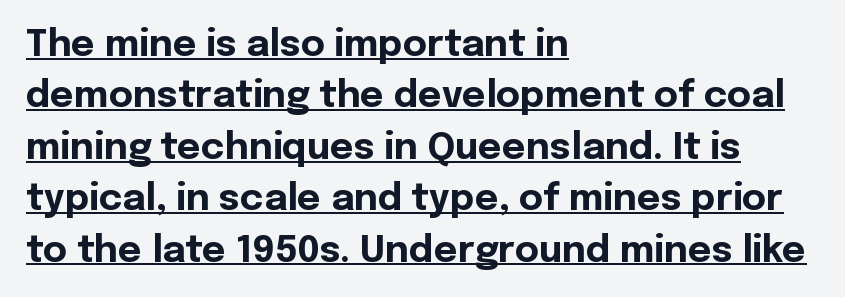
Q: Is the text bold? A: Yes.
Q: Is the text italic (slanted)? A: No, it is upright.
Q: Is the typeface a serif or a sans-serif typeface? A: Sans-serif.
Q: Is the text underlined? A: Yes.
Q: How is the paragraph aligned? A: Left-aligned.
Q: Is the spacing between letters normal or unusually wide? A: Normal.
Q: Is the spacing between lines tight, normal or loose? A: Normal.
Q: Width (condensed, normal, or wide)? A: Normal.
Q: x-height? A: Medium.
Q: Monospaced? A: No.
